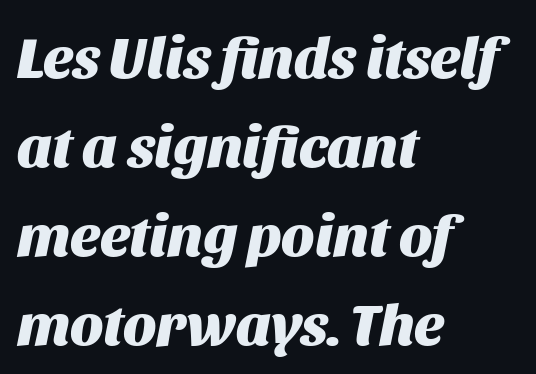
The setting favours the left margin, as ordinary paragraphs usually do. Looks like regular typesetting: each glyph gets only the width it needs. You'd pick this weight for a headline — it's a proper bold. Here the glyphs are tracked normally, forming tight word shapes. Characters are canted at an angle relative to the baseline's perpendicular. The line-height multiplier appears to be the usual default.
